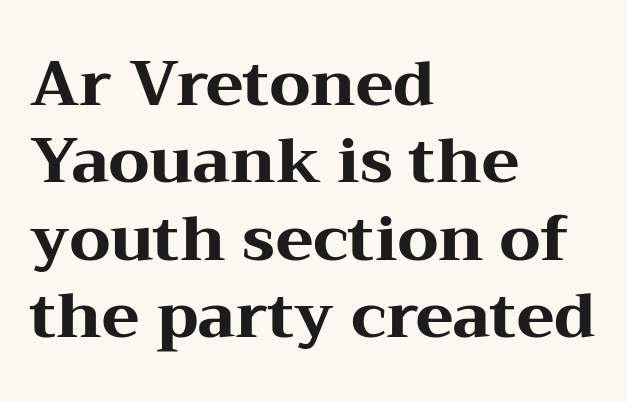
The image shows 62 px heavy, wide serif type, upright; set left-aligned, normal line spacing (1.25x), normal letter spacing, not underlined; medium stroke contrast and a medium x-height.
